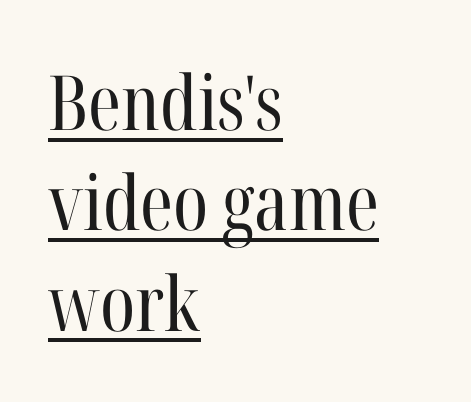
{"serif": "yes", "italic": "no", "bold": "no", "weight": "regular", "width": "condensed", "stroke_contrast": "high", "x_height": "medium", "monospaced": "no", "underline": "yes", "align": "left", "line_spacing": "normal", "line_spacing_ratio": 1.32, "letter_spacing": "normal", "letter_spacing_em": 0.0, "glyph_px": 76}
